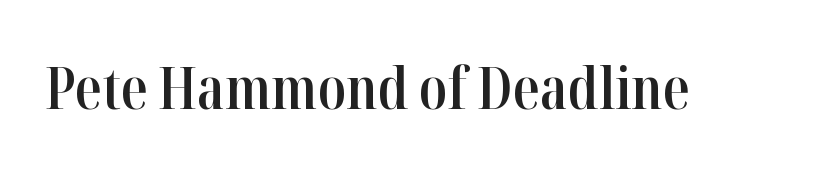
The letters are semibold — heavier than regular but short of a full bold. Upright lettering throughout. Here the designer chose a conventional face with non-uniform glyph widths. Bare-footed words on every line. The tracking reads as untouched default to a designer's eye. Note: serifs present on the glyphs.
